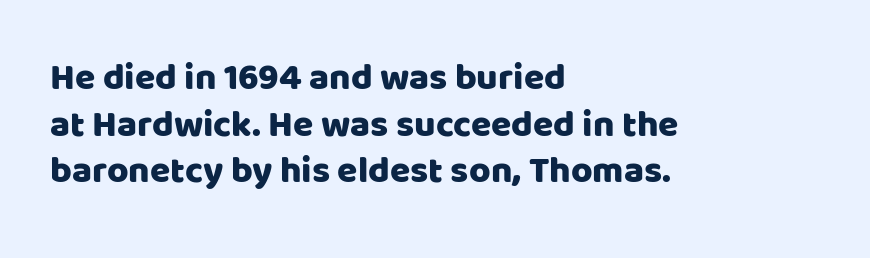
The image shows 37 px sans-serif type, upright; set left-aligned, normal line spacing (1.26x), normal letter spacing, not underlined; low stroke contrast and a large x-height.
